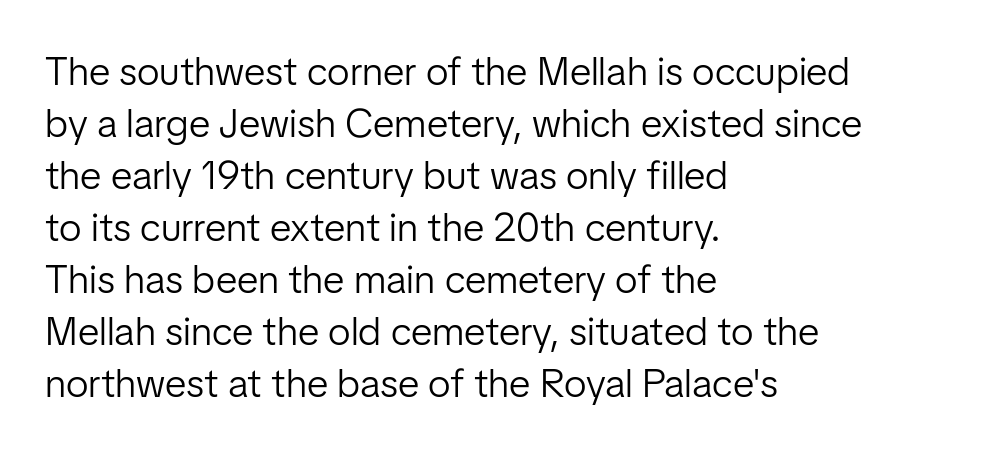
Q: Is the text bold? A: No.
Q: Is the text italic (slanted)? A: No, it is upright.
Q: Is the typeface a serif or a sans-serif typeface? A: Sans-serif.
Q: Is the text underlined? A: No.
Q: How is the paragraph aligned? A: Left-aligned.
Q: Is the spacing between letters normal or unusually wide? A: Normal.
Q: Is the spacing between lines tight, normal or loose? A: Normal.
Q: Width (condensed, normal, or wide)? A: Normal.
Q: Stroke contrast? A: Low.
Q: x-height? A: Medium.
Q: Monospaced? A: No.
